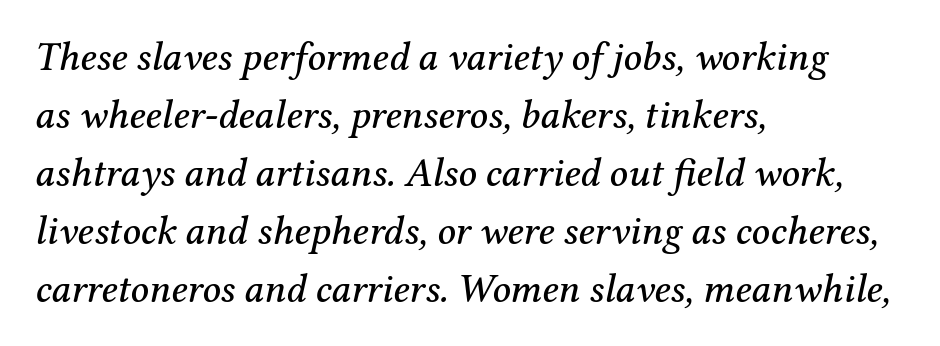
Nobody touched the tracking dial on this one. Each line starts at the same left margin while the right side varies. The glyphs in this specimen are seriffed. Letters rest on an invisible, unmarked baseline.
